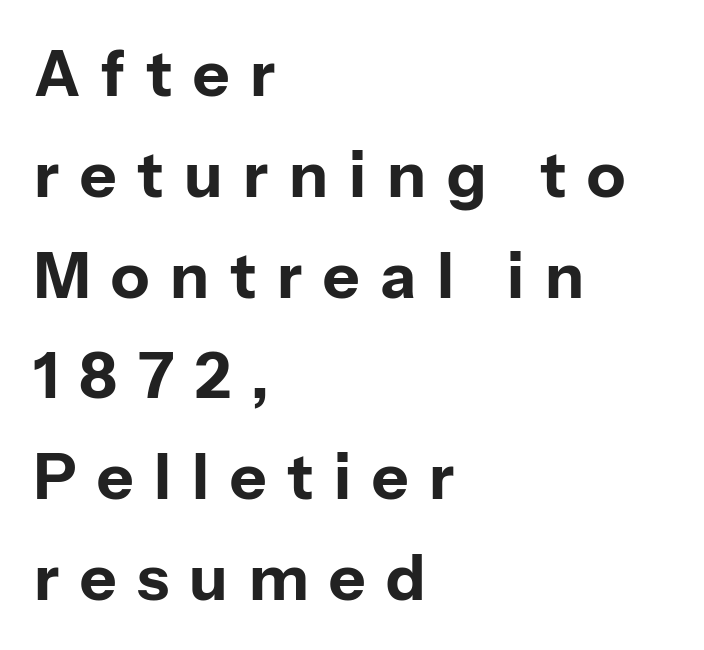
The foot of each line stays bare and open. Varying glyph widths throughout — classic text-font behaviour. The characters look thick and weighty, a clear bold. The letters stand upright; this is a roman face. This sample is left-justified, so line endings fall wherever the words run out.
